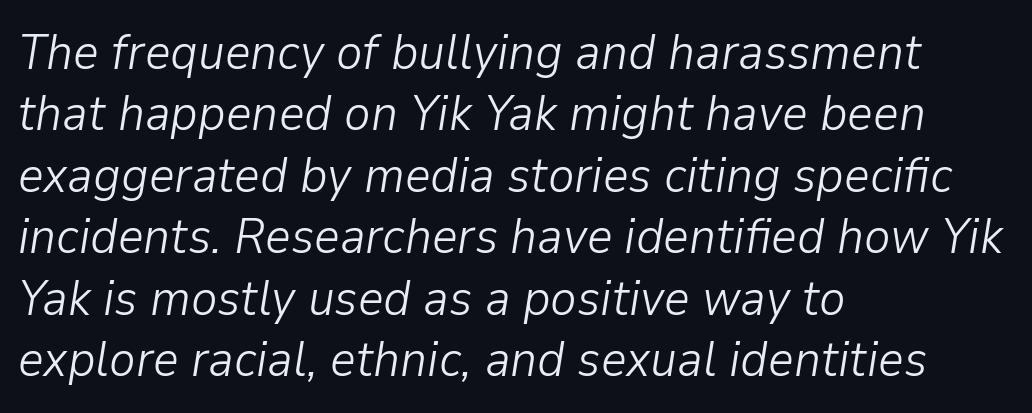
Letters rest on an invisible, unmarked baseline. Caption: face not bold, strokes unweighted. Observe the lean: these are italic letterforms. You could not count columns in this text — the font is proportionally spaced.
